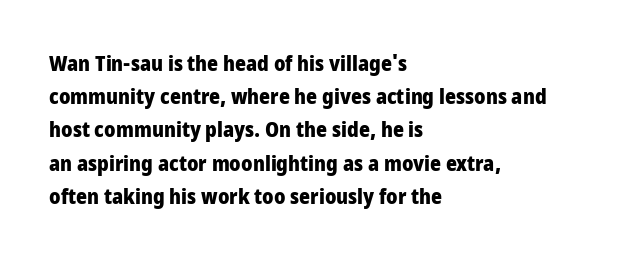
Q: Is the text bold? A: Yes.
Q: Is the text italic (slanted)? A: No, it is upright.
Q: Is the text underlined? A: No.
Q: How is the paragraph aligned? A: Left-aligned.
Q: Is the spacing between letters normal or unusually wide? A: Normal.
Q: Is the spacing between lines tight, normal or loose? A: Normal.
